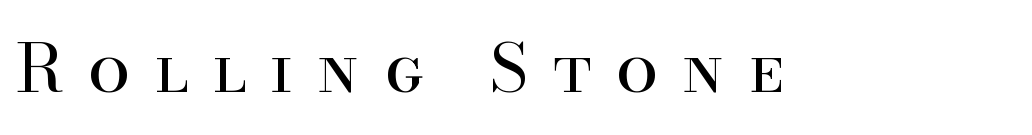
Q: Is the text bold? A: No.
Q: Is the text italic (slanted)? A: No, it is upright.
Q: Is the typeface a serif or a sans-serif typeface? A: Serif.
Q: Is the text underlined? A: No.
Q: Is the spacing between letters normal or unusually wide? A: Unusually wide.
Q: Width (condensed, normal, or wide)? A: Normal.
Q: Stroke contrast? A: High.
Q: x-height? A: Small.
Q: Monospaced? A: No.
